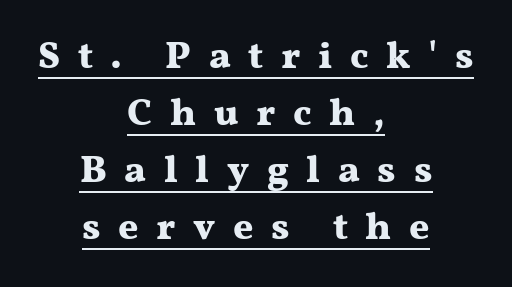
The image shows 39 px bold, wide serif type, upright; set centered, normal line spacing (1.46x), unusually wide letter spacing (+0.45 em), underlined; medium stroke contrast and a medium x-height.
